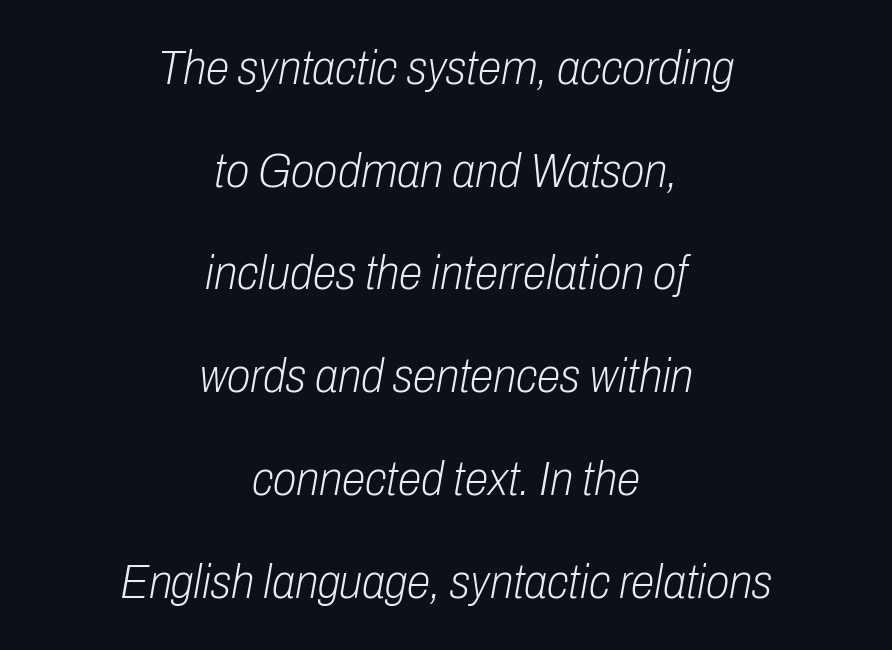
The image shows 48 px light, condensed type, italic (leaning right); set centered, loose line spacing (2.14x), normal letter spacing, not underlined; low stroke contrast and a medium x-height.
